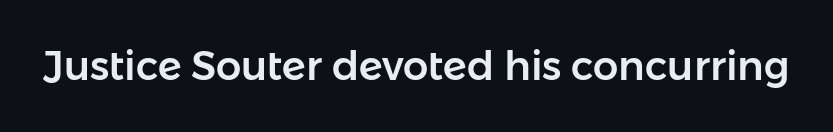
Q: Is the text italic (slanted)? A: No, it is upright.
Q: Is the typeface a serif or a sans-serif typeface? A: Sans-serif.
Q: Is the text underlined? A: No.
Q: Is the spacing between letters normal or unusually wide? A: Normal.
Q: Width (condensed, normal, or wide)? A: Normal.
Q: Stroke contrast? A: Low.
Q: x-height? A: Medium.
Q: Monospaced? A: No.
